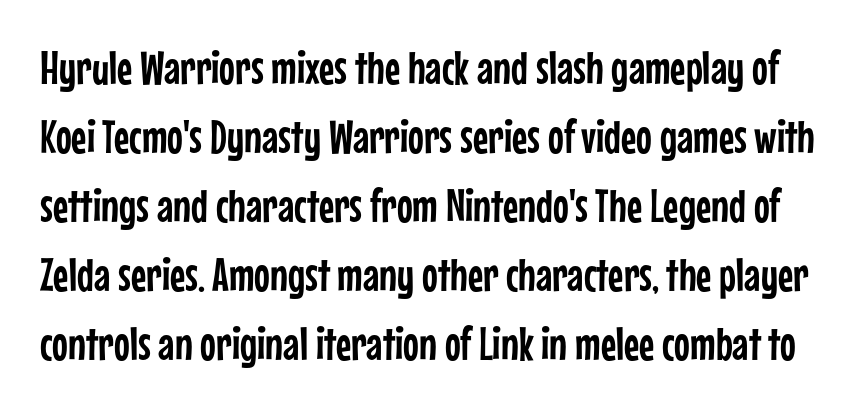
Q: Is the text italic (slanted)? A: No, it is upright.
Q: Is the typeface a serif or a sans-serif typeface? A: Sans-serif.
Q: Is the text underlined? A: No.
Q: Is the spacing between letters normal or unusually wide? A: Normal.
Q: Is the spacing between lines tight, normal or loose? A: Normal.
Q: Width (condensed, normal, or wide)? A: Condensed.
Q: Stroke contrast? A: Low.
Q: x-height? A: Medium.
Q: Monospaced? A: No.
